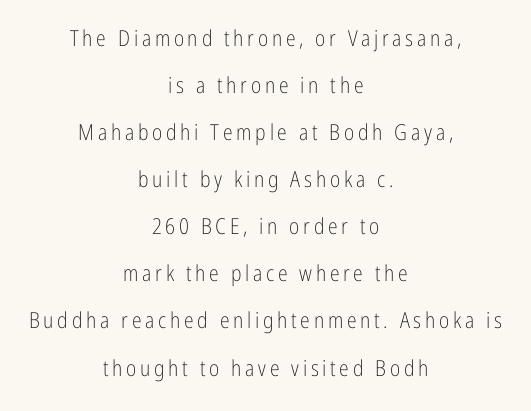
{"italic": "no", "bold": "no", "underline": "no", "align": "center", "line_spacing": "loose", "line_spacing_ratio": 2.14, "glyph_px": 22}
